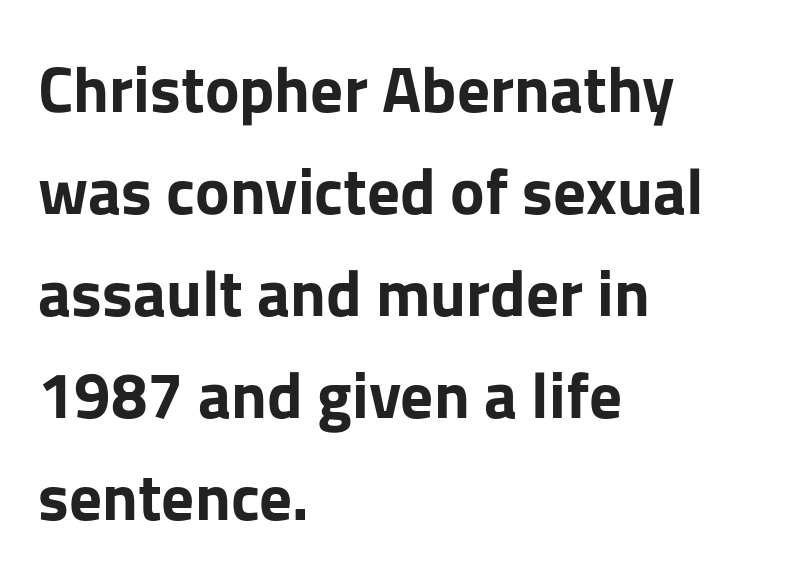
The strokes are fattened all the way to bold. Every row of glyphs begins at an identical x-position on the left. Ascenders rise straight up at ninety degrees. The characters display no serif detailing; their extremities are plain. Has an underline been added? It has not. The rows are spaced the way most documents space them.
